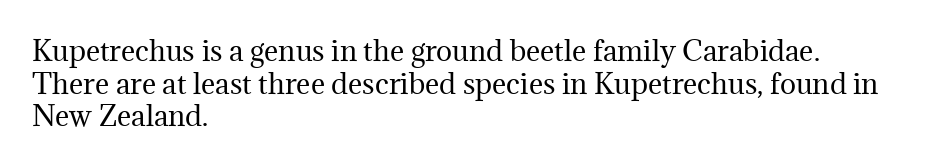
What stands out about the letter spacing? Nothing — it is the standard amount. This is not heavy type; no bold has been used. Just letters on the line, the space beneath them empty. Notice how the stems are strictly vertical — no italics here. This rendering uses left alignment, leaving the right contour irregular.
